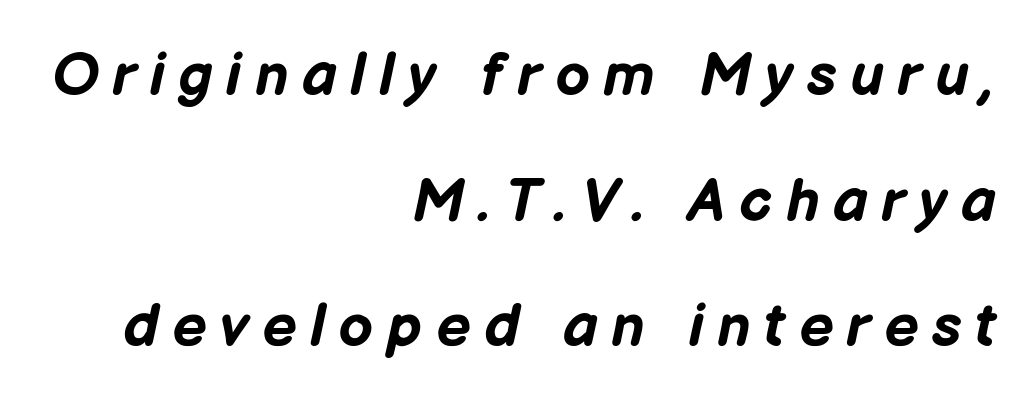
The image shows 61 px bold type, italic (leaning right); set right-aligned, loose line spacing (2.06x), unusually wide letter spacing (+0.22 em), not underlined; low stroke contrast and a medium x-height.
